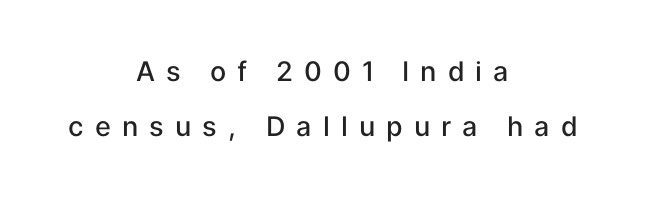
The image shows 27 px text type, upright; set centered, loose line spacing (2.04x), unusually wide letter spacing (+0.41 em), not underlined.
